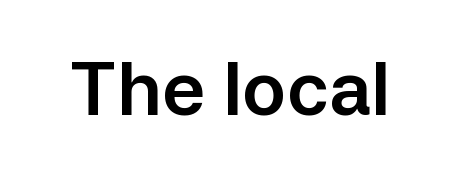
The image shows 73 px sans-serif type, upright; set normal letter spacing, not underlined; low stroke contrast and a medium x-height.
